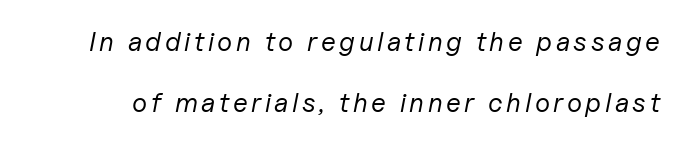
Q: Is the text bold? A: No.
Q: Is the text italic (slanted)? A: Yes, it leans right by about 11 degrees.
Q: Is the text underlined? A: No.
Q: Is the spacing between lines tight, normal or loose? A: Loose.
